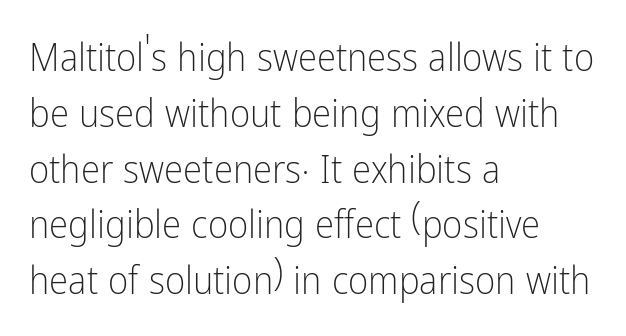
Spacing verdict: proportional, widths tailored to each character. Unlike italic type, these characters show no tilt at all. Leading: standard. Does the copy run flush right? No — it runs flush left.
